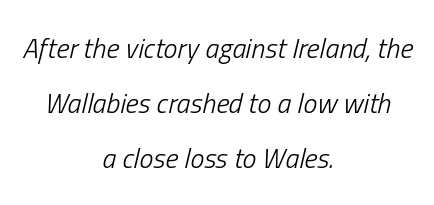
Q: Is the text bold? A: No.
Q: Is the text italic (slanted)? A: Yes, it leans right by about 13 degrees.
Q: Is the text underlined? A: No.
Q: How is the paragraph aligned? A: Centered.
Q: Is the spacing between letters normal or unusually wide? A: Normal.
Q: Is the spacing between lines tight, normal or loose? A: Loose.
Q: Width (condensed, normal, or wide)? A: Condensed.
Q: Stroke contrast? A: Low.
Q: x-height? A: Medium.
Q: Monospaced? A: No.
